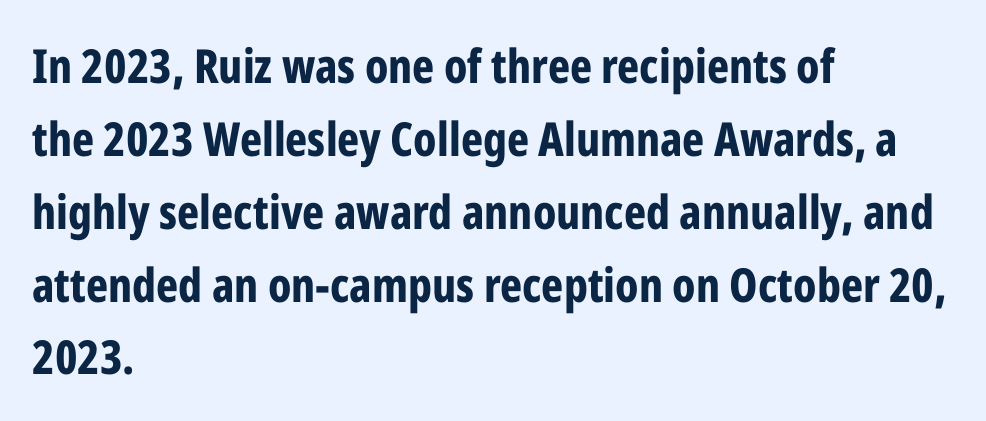
The image shows 47 px bold, condensed sans-serif type, upright; set left-aligned, normal line spacing (1.55x), normal letter spacing, not underlined; low stroke contrast and a medium x-height.
